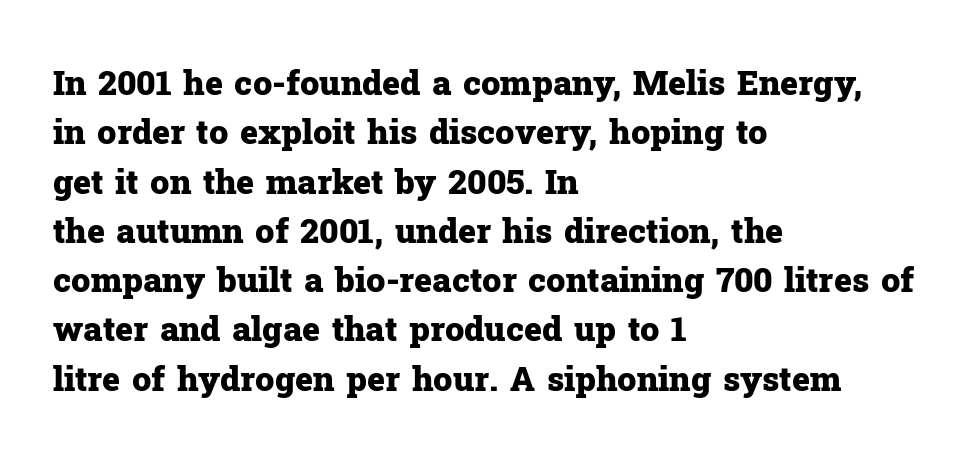
Q: Is the text bold? A: Yes.
Q: Is the text italic (slanted)? A: No, it is upright.
Q: Is the typeface a serif or a sans-serif typeface? A: Serif.
Q: Is the text underlined? A: No.
Q: How is the paragraph aligned? A: Left-aligned.
Q: Is the spacing between letters normal or unusually wide? A: Normal.
Q: Is the spacing between lines tight, normal or loose? A: Normal.
Q: Width (condensed, normal, or wide)? A: Normal.
Q: Stroke contrast? A: Low.
Q: x-height? A: Medium.
Q: Monospaced? A: No.
